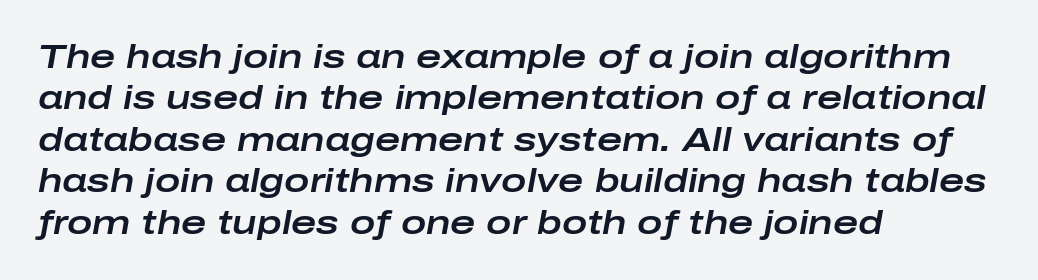
Lines of text with bare space underneath. Characters are canted at an angle relative to the baseline's perpendicular. You could not count columns in this text — the font is proportionally spaced. The passage shown has conventional tracking throughout.
